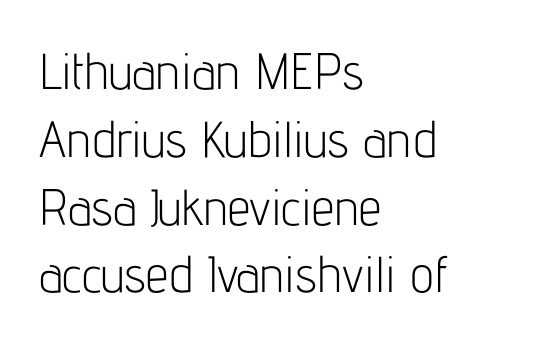
{"serif": "no", "italic": "no", "bold": "no", "weight": "light", "width": "condensed", "stroke_contrast": "low", "x_height": "medium", "monospaced": "no", "underline": "no", "align": "left", "line_spacing": "normal", "line_spacing_ratio": 1.33, "letter_spacing": "normal", "letter_spacing_em": 0.0, "glyph_px": 51}
